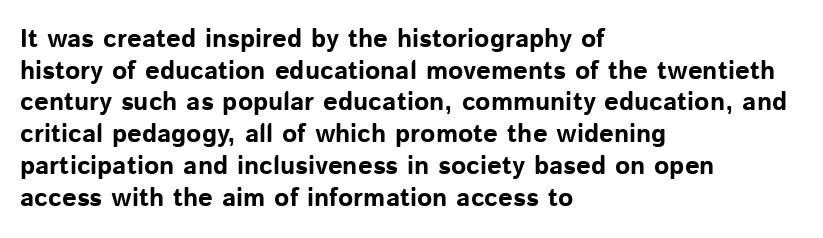
The image shows 26 px bold type, upright; set left-aligned, line spacing 1.22x, normal letter spacing, not underlined.
